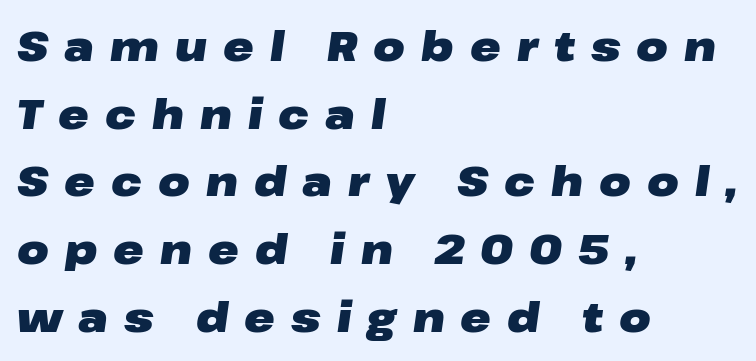
Q: Is the text bold? A: Yes.
Q: Is the text italic (slanted)? A: Yes, it leans right by about 8 degrees.
Q: Is the text underlined? A: No.
Q: How is the paragraph aligned? A: Left-aligned.
Q: Is the spacing between letters normal or unusually wide? A: Unusually wide.
Q: Is the spacing between lines tight, normal or loose? A: Normal.
Q: Width (condensed, normal, or wide)? A: Wide.
Q: Stroke contrast? A: Low.
Q: x-height? A: Medium.
Q: Monospaced? A: No.
